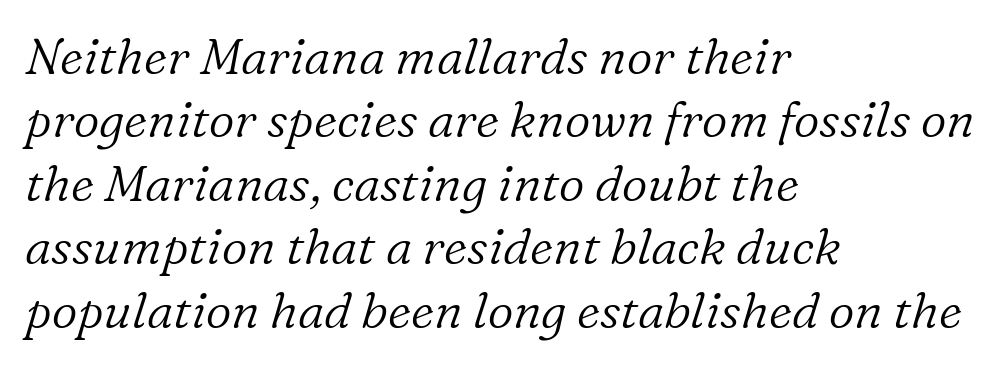
The image shows 50 px light serif type, italic (leaning right); set left-aligned, normal line spacing (1.27x), normal letter spacing, not underlined; low stroke contrast and a medium x-height.
